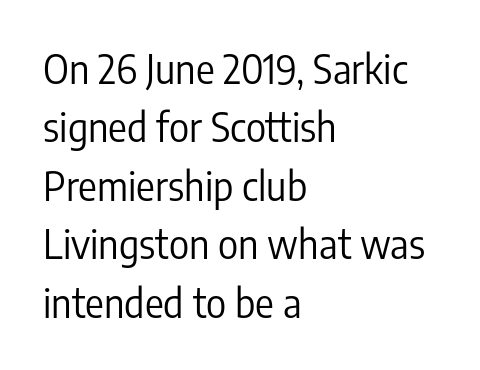
{"serif": "no", "italic": "no", "bold": "no", "weight": "regular", "width": "condensed", "stroke_contrast": "low", "x_height": "medium", "monospaced": "no", "underline": "no", "align": "left", "line_spacing": "normal", "line_spacing_ratio": 1.5, "letter_spacing": "normal", "letter_spacing_em": 0.0, "glyph_px": 39}
